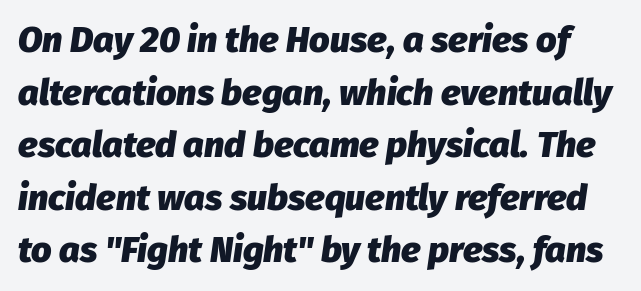
Underlining? Definitely not there. Short note: letters normally spaced. The strokes are fattened all the way to bold. Here the designer chose a conventional face with non-uniform glyph widths. Yep, that's italic — everything's leaning. The lines sit at an ordinary, default distance from one another.
